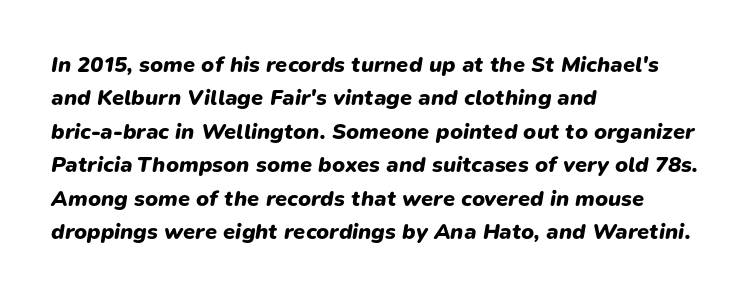
{"italic": "yes", "lean": "right", "slant_degrees": 9, "bold": "yes", "underline": "no", "align": "left", "line_spacing": "normal", "line_spacing_ratio": 1.52, "letter_spacing": "normal", "letter_spacing_em": 0.0, "glyph_px": 22}
